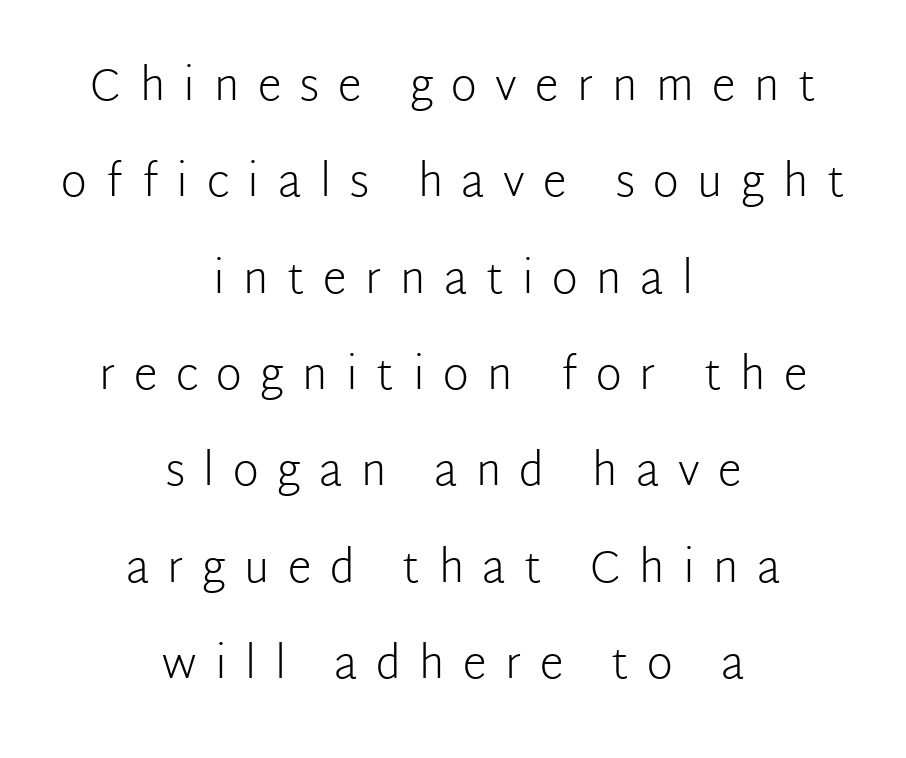
Q: Is the text bold? A: No.
Q: Is the text italic (slanted)? A: No, it is upright.
Q: Is the typeface a serif or a sans-serif typeface? A: Sans-serif.
Q: Is the text underlined? A: No.
Q: How is the paragraph aligned? A: Centered.
Q: Is the spacing between letters normal or unusually wide? A: Unusually wide.
Q: Is the spacing between lines tight, normal or loose? A: Loose.
Q: Width (condensed, normal, or wide)? A: Normal.
Q: Stroke contrast? A: Low.
Q: x-height? A: Medium.
Q: Monospaced? A: No.
